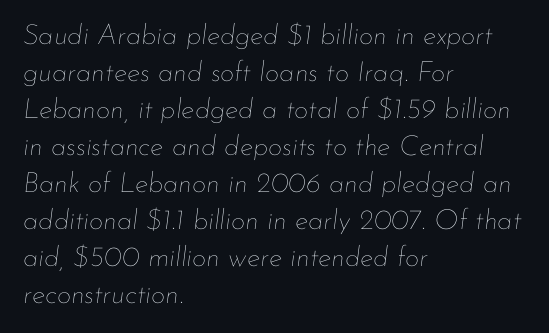
The image shows 28 px thin type, italic (leaning right); set left-aligned, normal line spacing (1.32x), normal letter spacing, not underlined; low stroke contrast and a small x-height.
